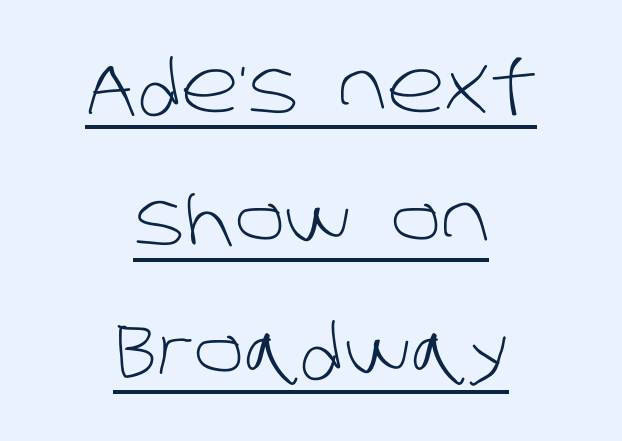
{"serif": "no", "bold": "no", "weight": "light", "width": "normal", "stroke_contrast": "low", "x_height": "large", "monospaced": "no", "underline": "yes", "align": "center", "line_spacing_ratio": 1.81, "letter_spacing": "normal", "letter_spacing_em": 0.0, "glyph_px": 73}
